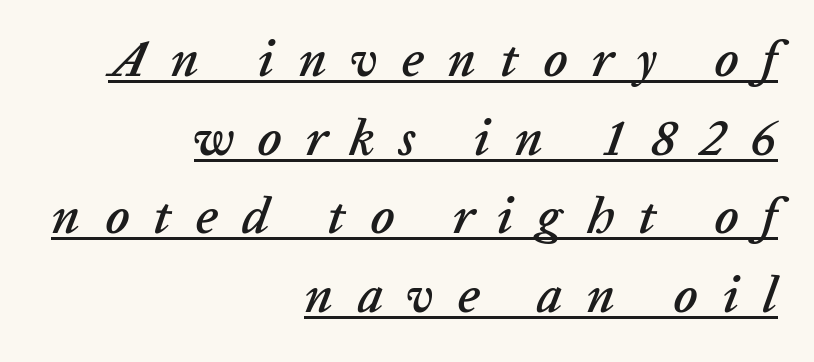
The specimen reads as italic at a glance. Alignment: flush right. Normally led — the rows are evenly, conventionally spaced. A typesetter would call this proportional, since set widths differ per character.
